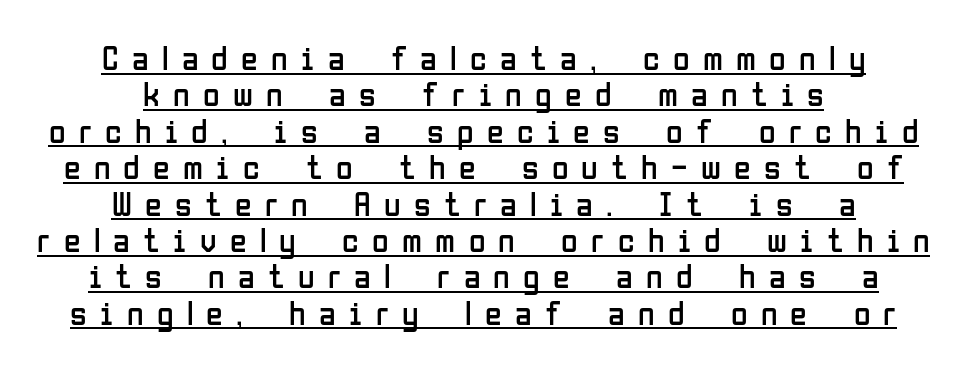
The image shows 34 px regular-weight, condensed sans-serif type, upright; set centered, tight line spacing (1.07x), unusually wide letter spacing (+0.39 em), underlined; low stroke contrast and a medium x-height.
